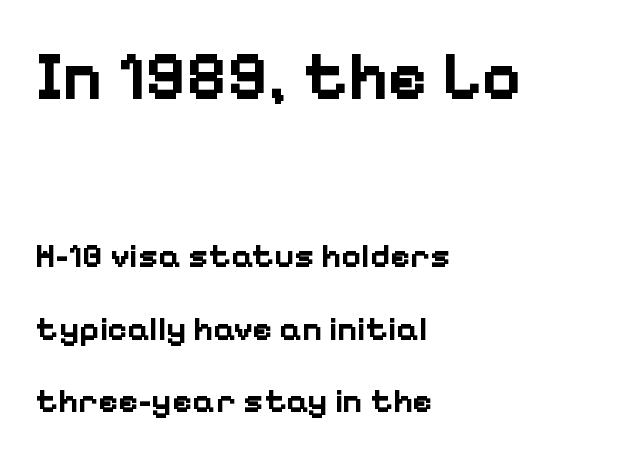
{"serif": "no", "italic": "no", "bold": "yes", "weight": "bold", "width": "normal", "stroke_contrast": "low", "x_height": "medium", "monospaced": "no", "underline": "no", "align": "left", "line_spacing": "loose", "line_spacing_ratio": 2.14, "letter_spacing": "normal", "letter_spacing_em": 0.0, "larger_block": "first", "size_ratio": 2.0, "glyph_px": 68}
